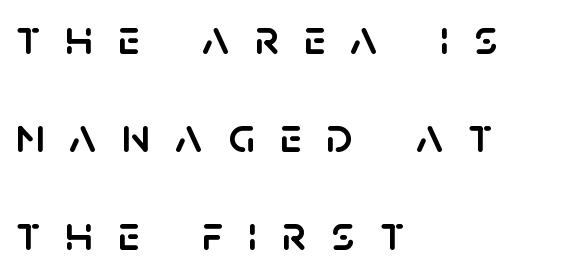
{"serif": "no", "italic": "no", "width": "normal", "stroke_contrast": "low", "x_height": "large", "monospaced": "no", "underline": "no", "align": "left", "line_spacing": "loose", "line_spacing_ratio": 1.96, "letter_spacing": "wide", "letter_spacing_em": 0.5, "glyph_px": 50}
